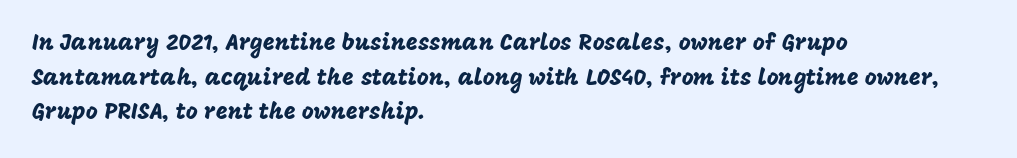
{"underline": "no", "align": "left", "line_spacing": "normal", "line_spacing_ratio": 1.51, "letter_spacing": "normal", "letter_spacing_em": 0.0, "glyph_px": 23}
